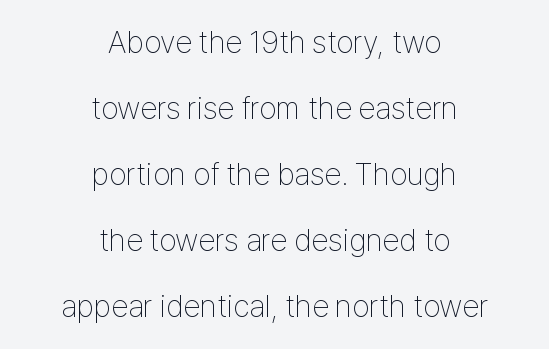
Q: Is the text bold? A: No.
Q: Is the text italic (slanted)? A: No, it is upright.
Q: Is the typeface a serif or a sans-serif typeface? A: Sans-serif.
Q: Is the text underlined? A: No.
Q: How is the paragraph aligned? A: Centered.
Q: Is the spacing between letters normal or unusually wide? A: Normal.
Q: Is the spacing between lines tight, normal or loose? A: Loose.
Q: Width (condensed, normal, or wide)? A: Condensed.
Q: Stroke contrast? A: Low.
Q: x-height? A: Medium.
Q: Monospaced? A: No.
